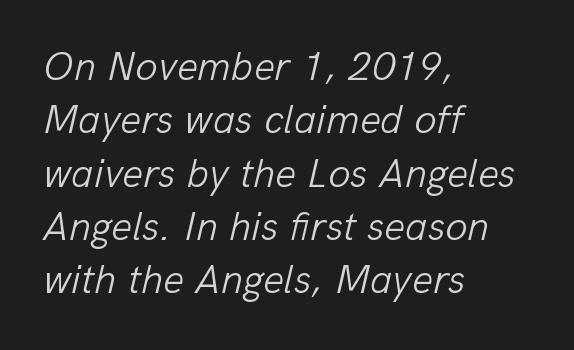
Q: Is the text bold? A: No.
Q: Is the text italic (slanted)? A: Yes, it leans right by about 13 degrees.
Q: Is the text underlined? A: No.
Q: How is the paragraph aligned? A: Left-aligned.
Q: Is the spacing between letters normal or unusually wide? A: Normal.
Q: Is the spacing between lines tight, normal or loose? A: Normal.
Q: Width (condensed, normal, or wide)? A: Normal.
Q: Stroke contrast? A: Low.
Q: x-height? A: Medium.
Q: Monospaced? A: No.
